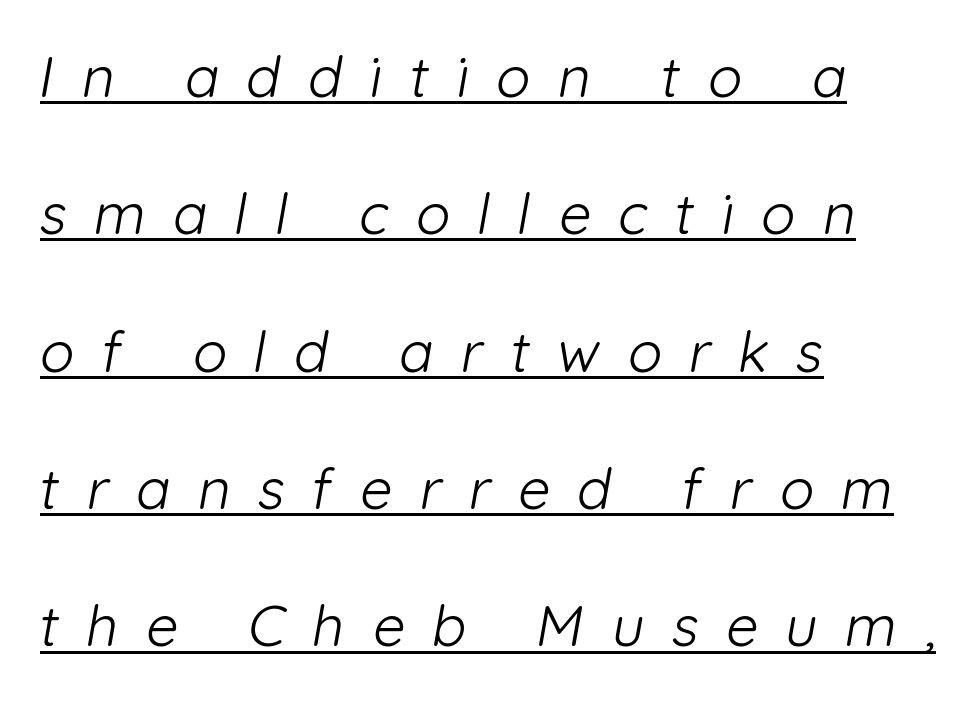
To sum up the face: it is a sans, with no serifs. Observe the wide spacing: letters keep a clear distance from each other. On a weight scale, this lands at 450 or below. Rows of type keep a wide berth in the vertical direction. Looks like someone drew a line under every word here. Casual observation: everything's shoved over to the left.
